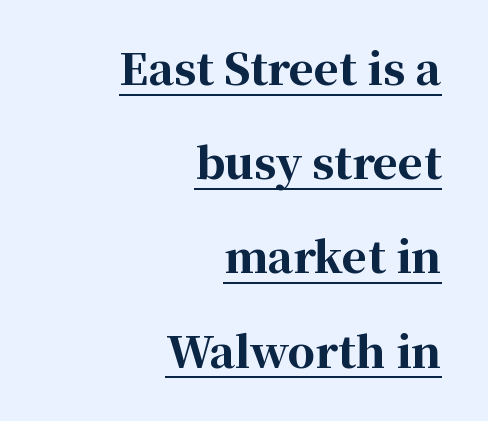
Q: Is the text bold? A: Yes.
Q: Is the text italic (slanted)? A: No, it is upright.
Q: Is the typeface a serif or a sans-serif typeface? A: Serif.
Q: Is the text underlined? A: Yes.
Q: How is the paragraph aligned? A: Right-aligned.
Q: Is the spacing between letters normal or unusually wide? A: Normal.
Q: Is the spacing between lines tight, normal or loose? A: Loose.
Q: Width (condensed, normal, or wide)? A: Normal.
Q: Stroke contrast? A: High.
Q: x-height? A: Medium.
Q: Monospaced? A: No.
